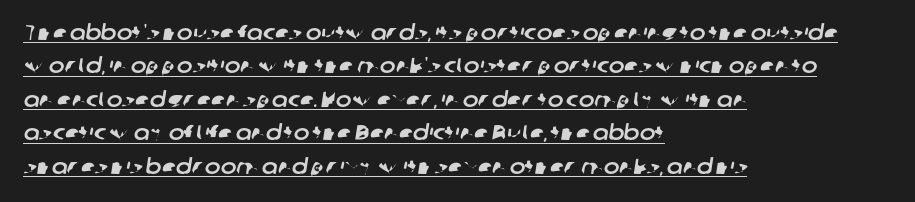
The image shows 21 px text type; set left-aligned, normal line spacing (1.59x), normal letter spacing, underlined.
